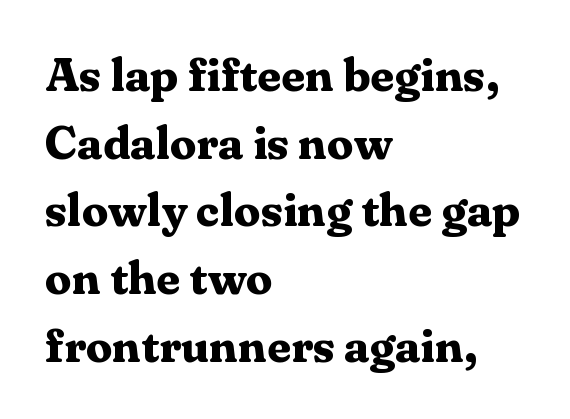
Q: Is the text bold? A: Yes.
Q: Is the text italic (slanted)? A: No, it is upright.
Q: Is the typeface a serif or a sans-serif typeface? A: Serif.
Q: Is the text underlined? A: No.
Q: How is the paragraph aligned? A: Left-aligned.
Q: Is the spacing between letters normal or unusually wide? A: Normal.
Q: Is the spacing between lines tight, normal or loose? A: Normal.
Q: Width (condensed, normal, or wide)? A: Normal.
Q: Stroke contrast? A: Medium.
Q: x-height? A: Medium.
Q: Monospaced? A: No.
